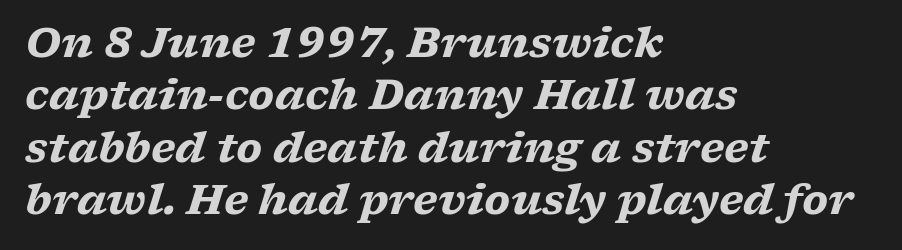
The image shows 41 px heavy, wide serif type, italic (leaning right); set left-aligned, normal line spacing (1.28x), normal letter spacing, not underlined; low stroke contrast and a medium x-height.
